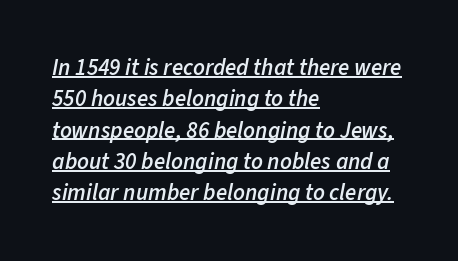
Firm but not heavy-handed strokes: this text is semibold. What's the leading like? Ordinary, nothing unusual. These lines were composed using italics. Nobody touched the tracking dial on this one. Visually the block forms a straight wall on the left and a jagged coastline on the right. The passage shown is underscored from start to finish.
